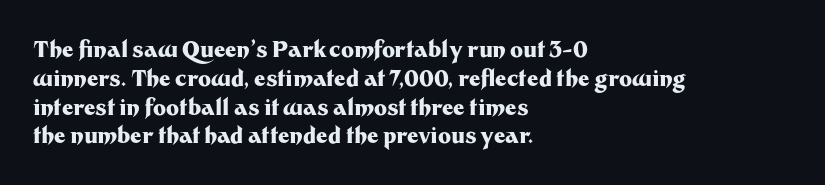
Q: Is the text bold? A: Yes.
Q: Is the text italic (slanted)? A: No, it is upright.
Q: Is the text underlined? A: No.
Q: How is the paragraph aligned? A: Left-aligned.
Q: Is the spacing between letters normal or unusually wide? A: Normal.
Q: Is the spacing between lines tight, normal or loose? A: Normal.
